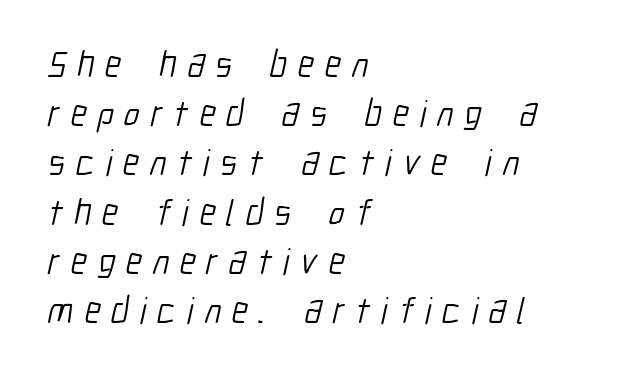
Q: Is the text bold? A: No.
Q: Is the typeface a serif or a sans-serif typeface? A: Sans-serif.
Q: Is the text underlined? A: No.
Q: How is the paragraph aligned? A: Left-aligned.
Q: Is the spacing between letters normal or unusually wide? A: Unusually wide.
Q: Is the spacing between lines tight, normal or loose? A: Normal.
Q: Width (condensed, normal, or wide)? A: Condensed.
Q: Stroke contrast? A: Low.
Q: x-height? A: Medium.
Q: Monospaced? A: No.
